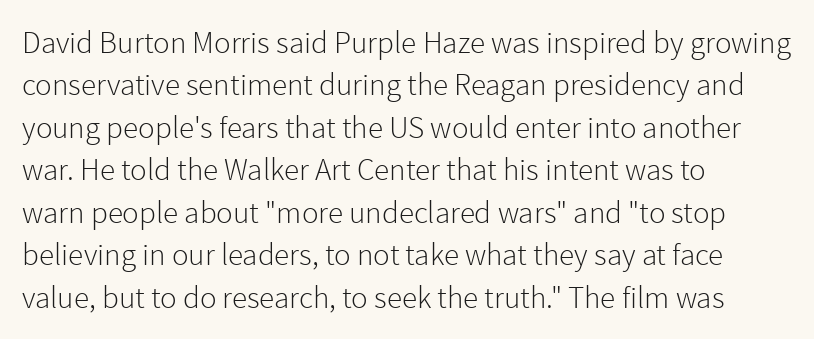
Q: Is the text bold? A: No.
Q: Is the text italic (slanted)? A: No, it is upright.
Q: Is the typeface a serif or a sans-serif typeface? A: Sans-serif.
Q: Is the text underlined? A: No.
Q: How is the paragraph aligned? A: Left-aligned.
Q: Is the spacing between letters normal or unusually wide? A: Normal.
Q: Is the spacing between lines tight, normal or loose? A: Normal.
Q: Width (condensed, normal, or wide)? A: Normal.
Q: x-height? A: Medium.
Q: Monospaced? A: No.
